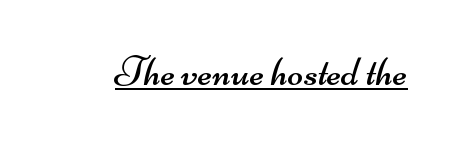
The strokes are not fattened; the text isn't bold. Glance below the letters and you will spot a drawn line. The passage shown is typed in a proportional face where columns would drift. Is the letter spacing exaggerated? No — it looks like the ordinary default.
